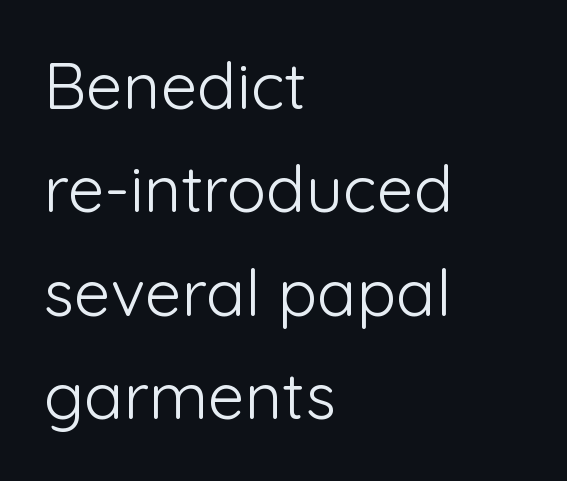
The words here are not underlined. Each word holds together tightly as a unit, with standard inter-letter gaps. Regarding leading, the lines here are spaced in the standard way. A typesetter would call this proportional, since set widths differ per character. If you drew a line through each stem, it would be perfectly vertical. Teacher's note: observe the even left margin — that is flush-left alignment.
